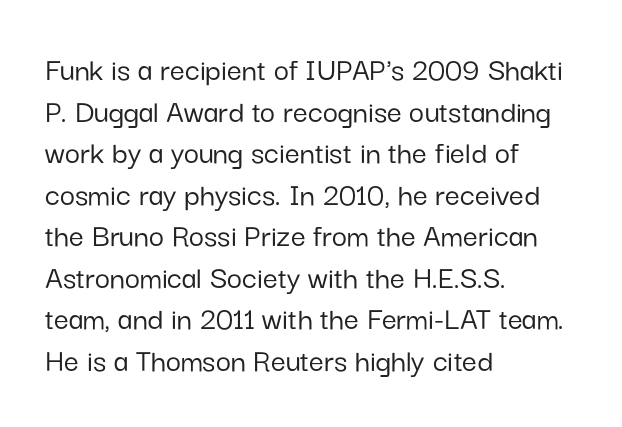
{"serif": "no", "italic": "no", "width": "normal", "stroke_contrast": "low", "x_height": "medium", "monospaced": "no", "underline": "no", "align": "left", "line_spacing": "normal", "line_spacing_ratio": 1.26, "letter_spacing": "normal", "letter_spacing_em": 0.0, "glyph_px": 33}
